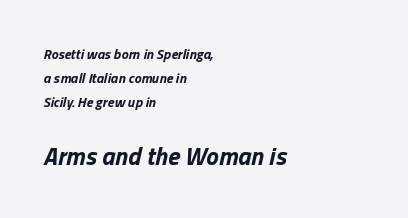
The image shows 25 px bold type, italic (leaning right); set left-aligned, line spacing 1.73x, normal letter spacing, not underlined; the second (bottom) block is 1.79x larger.
